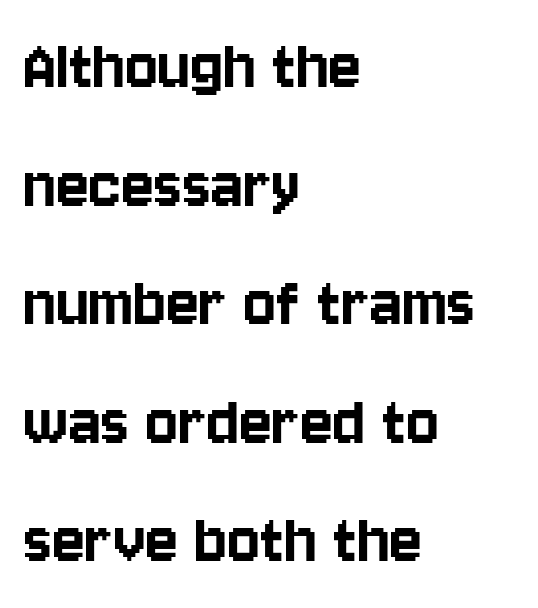
Q: Is the text italic (slanted)? A: No, it is upright.
Q: Is the typeface a serif or a sans-serif typeface? A: Sans-serif.
Q: Is the text underlined? A: No.
Q: How is the paragraph aligned? A: Left-aligned.
Q: Is the spacing between letters normal or unusually wide? A: Normal.
Q: Is the spacing between lines tight, normal or loose? A: Normal.
Q: Width (condensed, normal, or wide)? A: Condensed.
Q: Stroke contrast? A: Low.
Q: x-height? A: Large.
Q: Monospaced? A: No.
